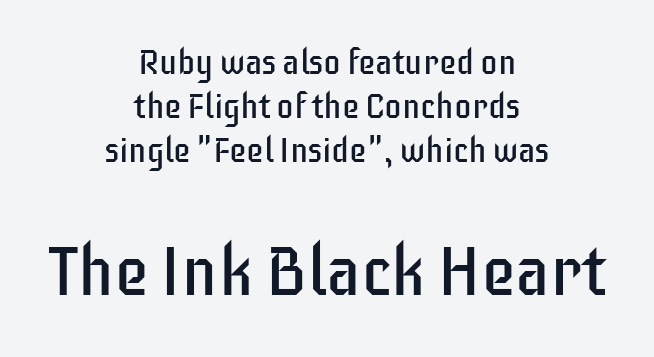
{"serif": "no", "italic": "no", "bold": "no", "weight": "regular", "width": "condensed", "stroke_contrast": "low", "x_height": "large", "monospaced": "no", "underline": "no", "align": "center", "line_spacing": "normal", "line_spacing_ratio": 1.26, "letter_spacing": "normal", "letter_spacing_em": 0.0, "larger_block": "second", "size_ratio": 2.0, "glyph_px": 70}
